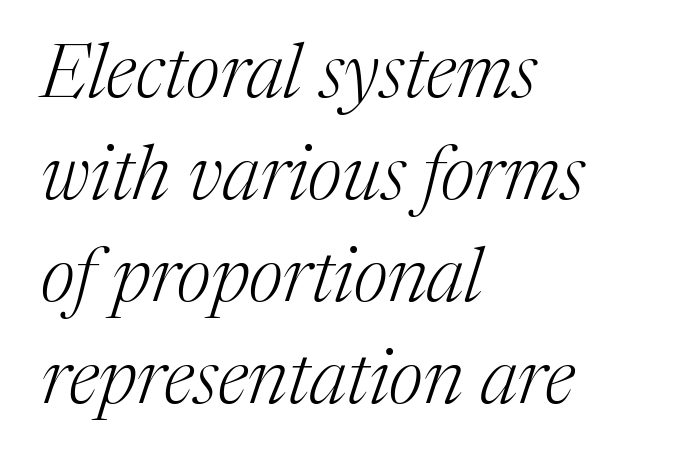
The image shows 76 px light serif type, italic (leaning right); set left-aligned, normal line spacing (1.34x), normal letter spacing, not underlined; medium stroke contrast and a medium x-height.
